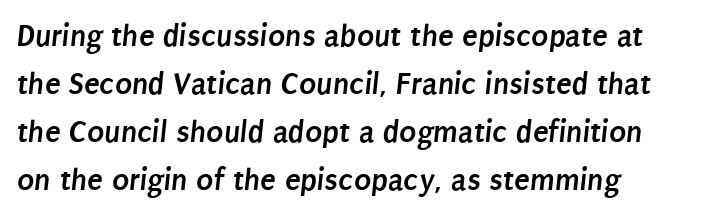
Q: Is the text bold? A: Yes.
Q: Is the typeface a serif or a sans-serif typeface? A: Sans-serif.
Q: Is the text underlined? A: No.
Q: Is the spacing between letters normal or unusually wide? A: Normal.
Q: Is the spacing between lines tight, normal or loose? A: Normal.
Q: Width (condensed, normal, or wide)? A: Condensed.
Q: Stroke contrast? A: Low.
Q: x-height? A: Large.
Q: Monospaced? A: No.
